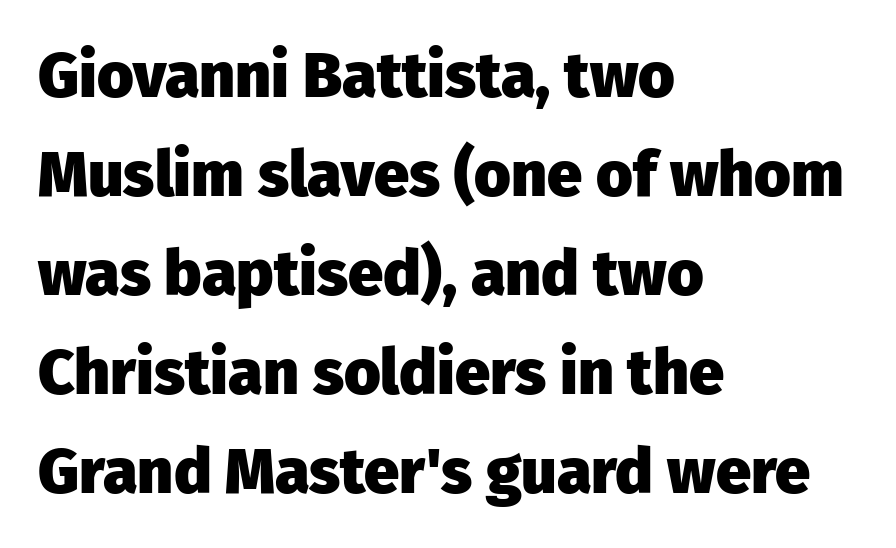
No extra tracking has been applied to these lines. The area under the type is left untouched. Each letter keeps its own natural width here, so spacing adapts to shape. Regarding serifs, this sample does without them. Posture: straight, roman, zero tilt.
